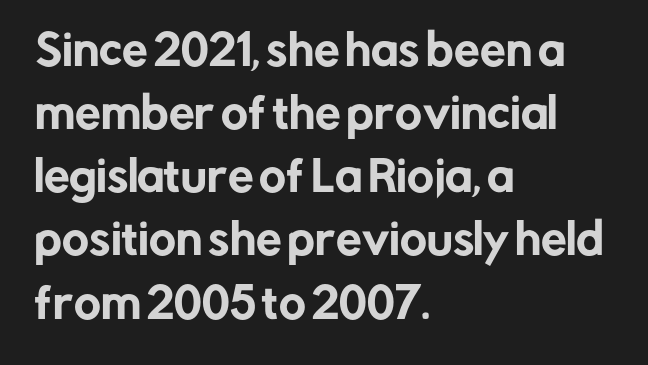
{"serif": "no", "italic": "no", "width": "normal", "stroke_contrast": "low", "x_height": "medium", "monospaced": "no", "underline": "no", "align": "left", "line_spacing": "normal", "line_spacing_ratio": 1.54, "letter_spacing": "normal", "letter_spacing_em": 0.0, "glyph_px": 41}
